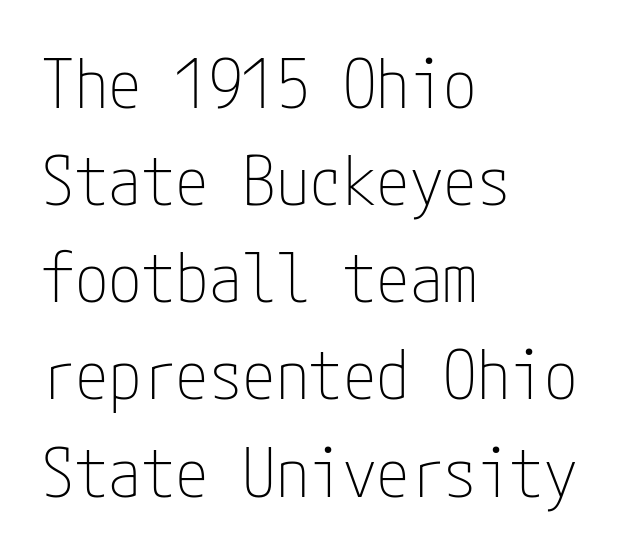
The image shows 67 px thin, condensed sans-serif type, upright; set left-aligned, normal line spacing (1.45x), normal letter spacing, not underlined; low stroke contrast and a medium x-height.
